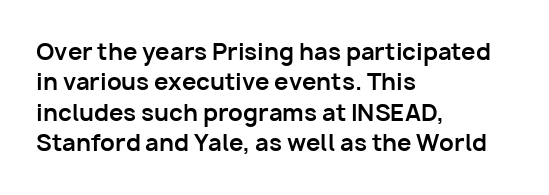
Each word holds together tightly as a unit, with standard inter-letter gaps. Typeset ragged right — the left edge is the straight one. Has an underline been added? It has not. The passage shown stacks its lines at a standard gap. A typesetter would mark this as roman, not italic. The passage shown is emphatically bold.
